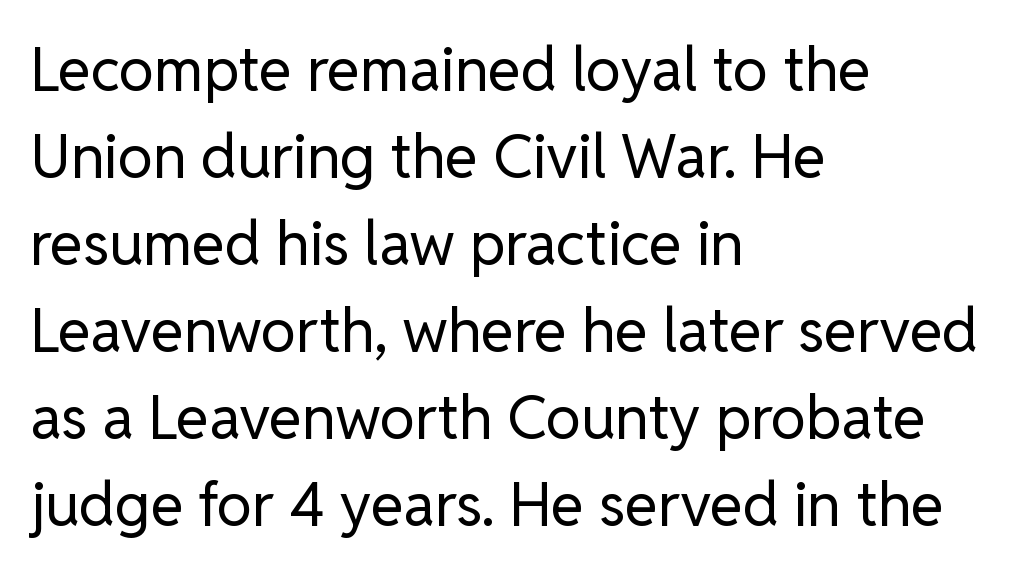
Q: Is the text bold? A: No.
Q: Is the text italic (slanted)? A: No, it is upright.
Q: Is the typeface a serif or a sans-serif typeface? A: Sans-serif.
Q: Is the text underlined? A: No.
Q: How is the paragraph aligned? A: Left-aligned.
Q: Is the spacing between letters normal or unusually wide? A: Normal.
Q: Is the spacing between lines tight, normal or loose? A: Normal.
Q: Width (condensed, normal, or wide)? A: Normal.
Q: Stroke contrast? A: Low.
Q: x-height? A: Medium.
Q: Monospaced? A: No.
